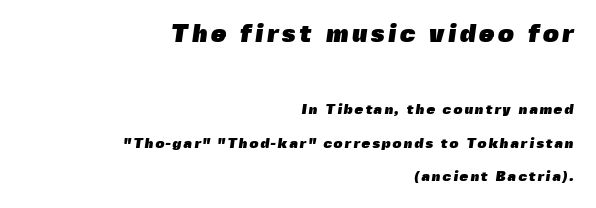
The image shows 25 px bold type; set right-aligned, loose line spacing (2.4x), not underlined; the first (top) block is 1.79x larger.
